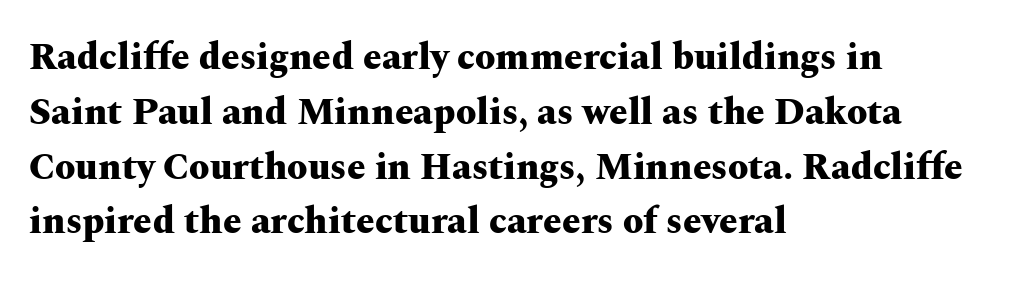
Classification — serif. Short note: letters normally spaced. Tall strokes in this sample are plumb rather than angled. A dark, heavy texture on the line: the type is bold. A student would call this left alignment; a typographer would say flush left, rag right.
